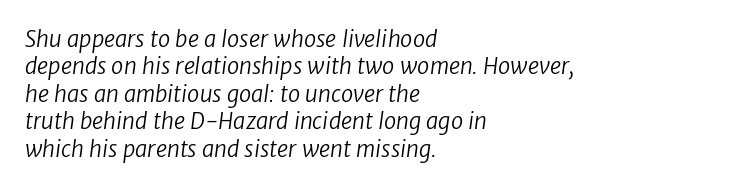
{"bold": "no", "underline": "no", "align": "left", "line_spacing": "normal", "line_spacing_ratio": 1.25, "letter_spacing": "normal", "letter_spacing_em": 0.0, "glyph_px": 22}
